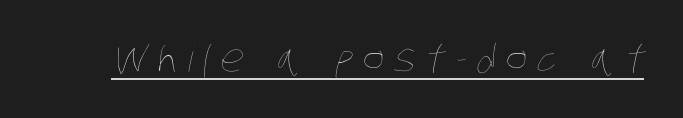
The image shows 37 px thin, condensed type; set unusually wide letter spacing (+0.26 em), underlined; low stroke contrast and a large x-height.
